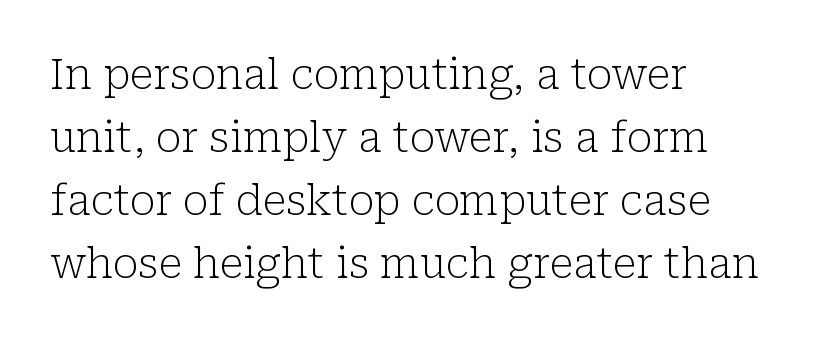
The image shows 42 px light serif type, upright; set left-aligned, normal line spacing (1.5x), normal letter spacing, not underlined; low stroke contrast and a medium x-height.
